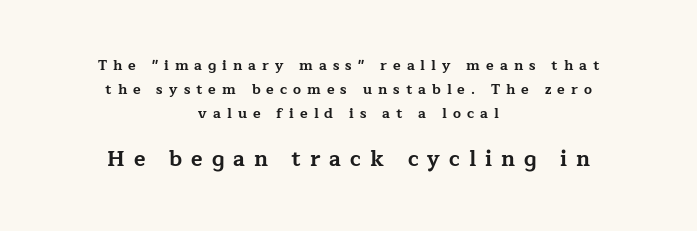
The image shows 21 px bold type, upright; set centered, normal line spacing (1.7x), unusually wide letter spacing (+0.43 em), not underlined; the second (bottom) block is 1.5x larger.
